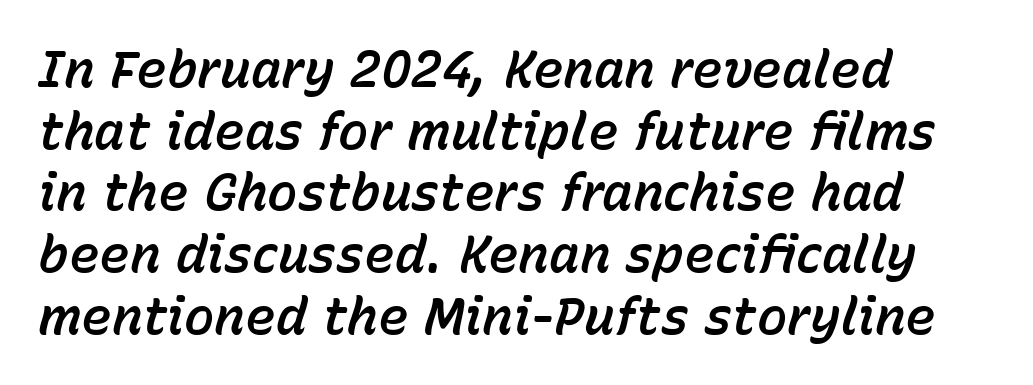
The image shows 51 px text type, italic (leaning right); set left-aligned, line spacing 1.21x, normal letter spacing, not underlined; low stroke contrast and a medium x-height.
